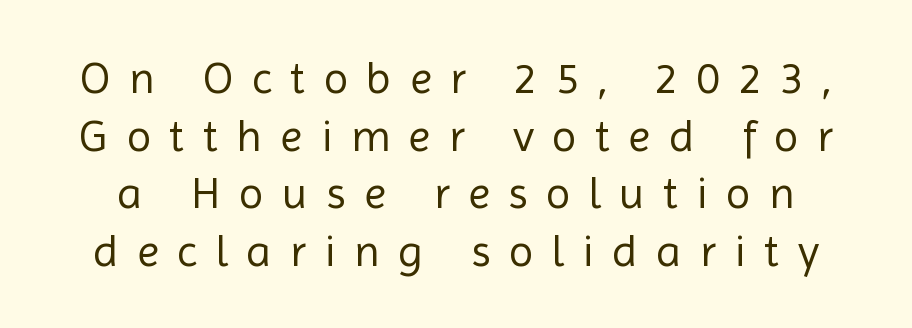
Think standard paragraph weight, or any step lighter than that. Here the glyphs are tracked loosely, breaking word shapes into spaced letters. The type sits square on the baseline with zero lean. Letterform terminals end flat and unadorned throughout the passage.
